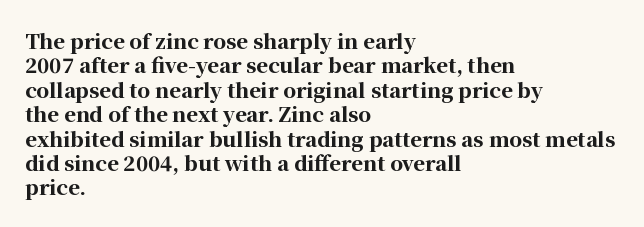
In terms of weight, the rendering is a true, heavy bold. In CSS terms this would be text-align: left. This rendering leaves character spacing at its baseline value. Honestly, there is no underline to notice here at all. The typography opts for an upright posture over an oblique one.
